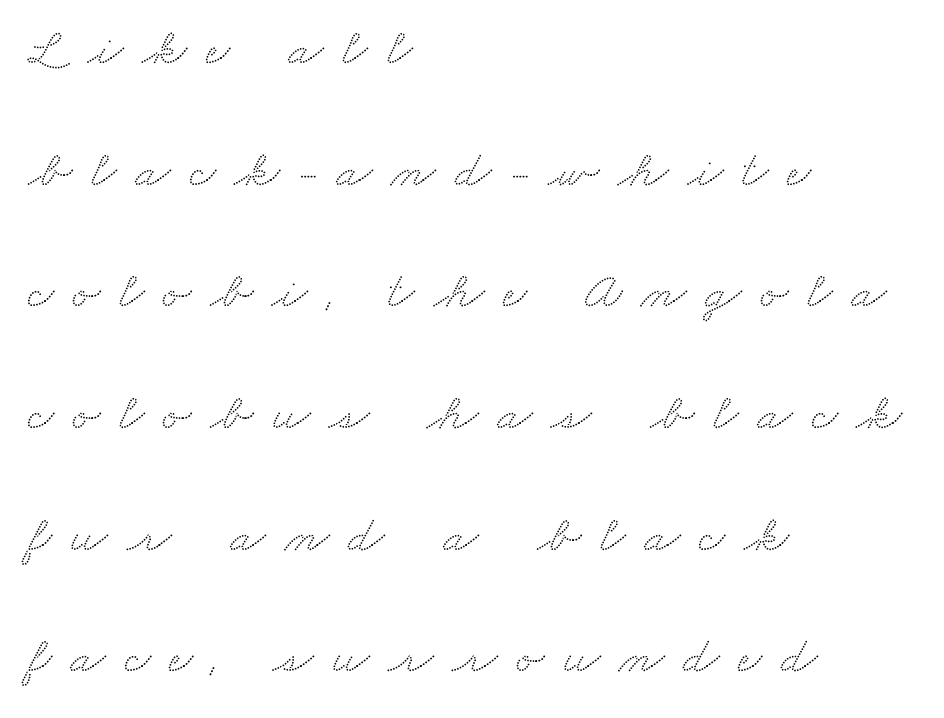
Q: Is the typeface a serif or a sans-serif typeface? A: Serif.
Q: Is the text underlined? A: No.
Q: How is the paragraph aligned? A: Left-aligned.
Q: Is the spacing between letters normal or unusually wide? A: Unusually wide.
Q: Is the spacing between lines tight, normal or loose? A: Loose.
Q: Width (condensed, normal, or wide)? A: Wide.
Q: Stroke contrast? A: Medium.
Q: x-height? A: Small.
Q: Monospaced? A: No.
